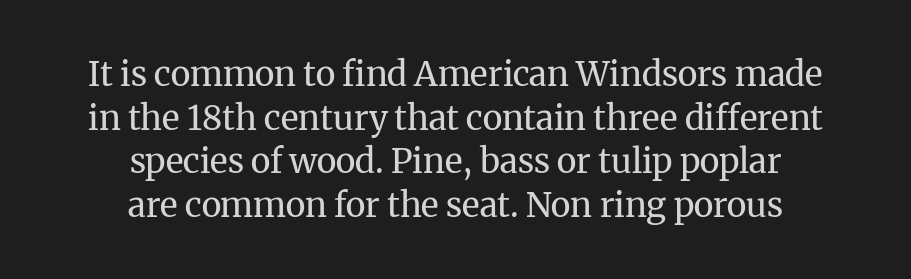
The image shows 34 px regular-weight serif type, upright; set centered, normal line spacing (1.28x), normal letter spacing, not underlined; medium stroke contrast and a medium x-height.
